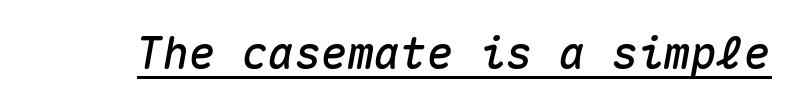
{"italic": "yes", "lean": "right", "slant_degrees": 10, "width": "normal", "stroke_contrast": "medium", "x_height": "medium", "monospaced": "yes", "underline": "yes", "letter_spacing": "normal", "letter_spacing_em": 0.0, "glyph_px": 44}
